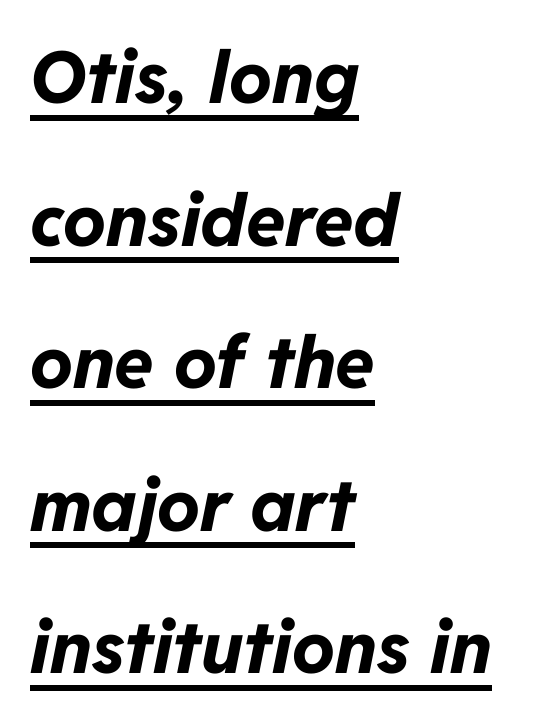
Heavy, bold letterforms. The ragged edge is on the right, which tells us the setting is flush left. Vertically, the passage feels expansive, rows floating well apart. This is oblique type, the kind used for emphasis or titles. Each letter keeps its own natural width here, so spacing adapts to shape. A typographer would call this underscored text.
